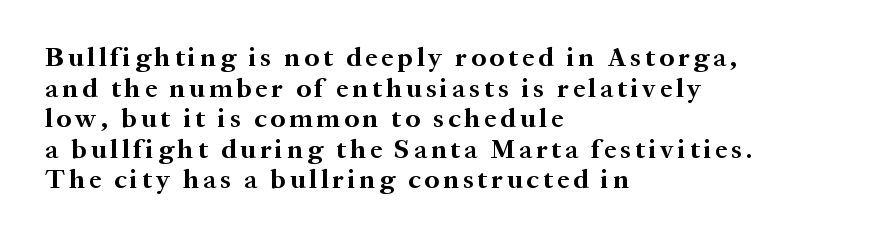
{"italic": "no", "bold": "yes", "underline": "no", "align": "left", "line_spacing": "tight", "line_spacing_ratio": 1.13, "glyph_px": 27}
